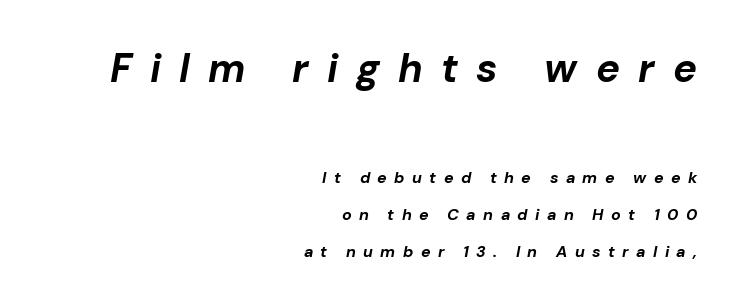
The image shows 40 px bold type, italic (leaning right); set right-aligned, loose line spacing (2.32x), unusually wide letter spacing (+0.46 em), not underlined; the first (top) block is 2.5x larger; low stroke contrast and a medium x-height.
